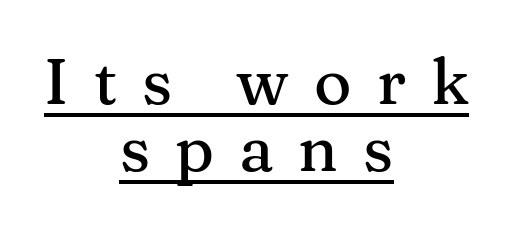
The image shows 64 px serif type, upright; set centered, tight line spacing (1.05x), unusually wide letter spacing (+0.39 em), underlined; medium stroke contrast and a medium x-height.
